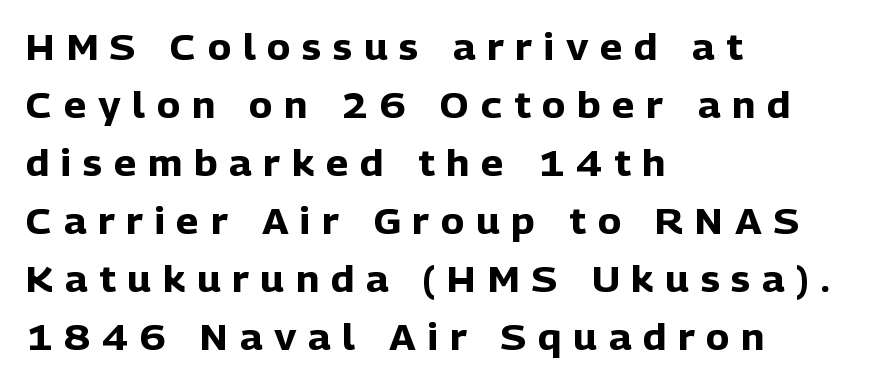
Q: Is the text bold? A: Yes.
Q: Is the text italic (slanted)? A: No, it is upright.
Q: Is the typeface a serif or a sans-serif typeface? A: Sans-serif.
Q: Is the text underlined? A: No.
Q: How is the paragraph aligned? A: Left-aligned.
Q: Is the spacing between letters normal or unusually wide? A: Unusually wide.
Q: Is the spacing between lines tight, normal or loose? A: Normal.
Q: Width (condensed, normal, or wide)? A: Normal.
Q: Stroke contrast? A: Low.
Q: x-height? A: Medium.
Q: Monospaced? A: No.
